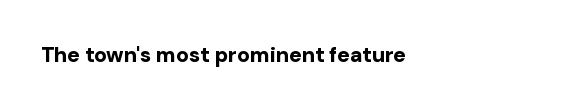
The image shows 21 px bold type, upright; set normal letter spacing, not underlined.
